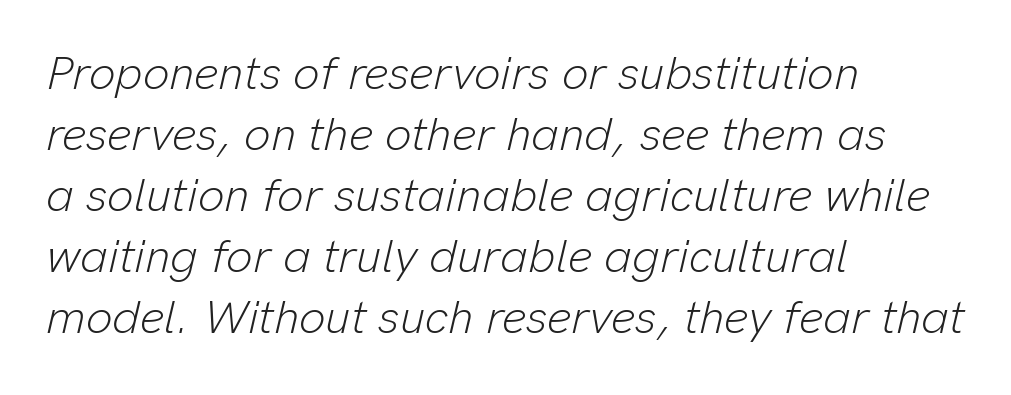
One-word summary of the alignment: left. Any mark beneath the type? The region is blank. Each word holds together tightly as a unit, with standard inter-letter gaps. The passage shown stacks its lines at a standard gap. The font's italic variant was chosen for this text. The font is comparable to plain body text, perhaps lighter.
